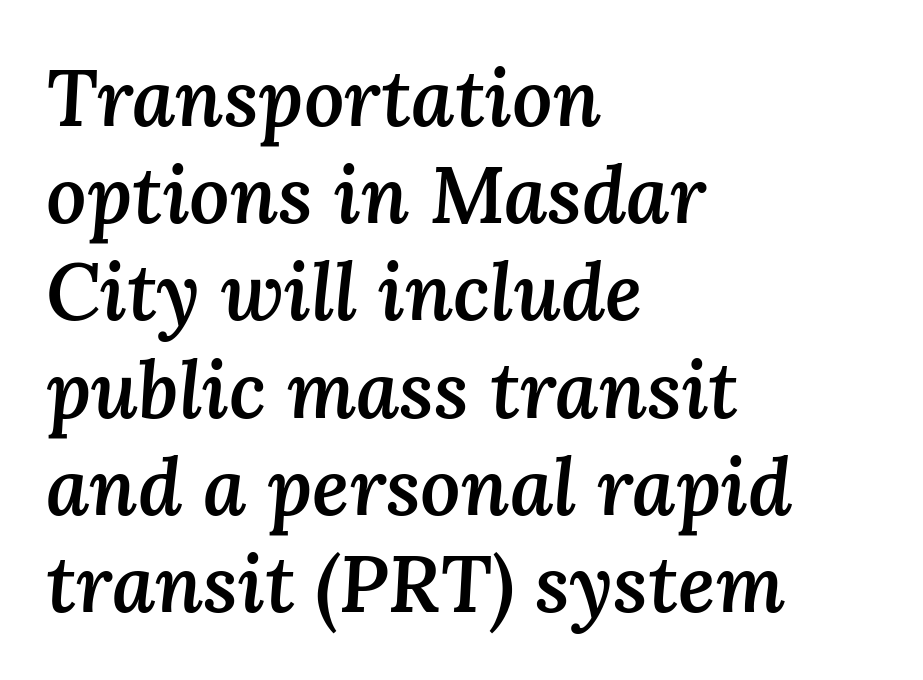
Italic? Definitely — the glyphs are oblique. There is no visible air inserted between adjacent glyphs. A bare baseline throughout the passage. Stems and bowls a touch heavier than normal — semibold. A typesetter would call this proportional, since set widths differ per character.
